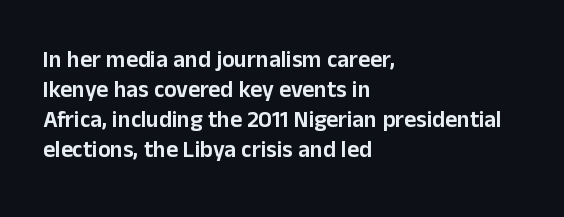
The image shows 23 px text type, upright; set left-aligned, normal line spacing (1.31x), normal letter spacing, not underlined.
